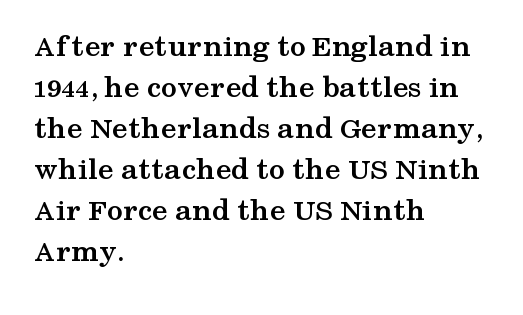
{"serif": "yes", "italic": "no", "bold": "yes", "weight": "semibold", "width": "wide", "stroke_contrast": "medium", "x_height": "medium", "monospaced": "no", "underline": "no", "align": "left", "line_spacing": "normal", "line_spacing_ratio": 1.28, "letter_spacing": "normal", "letter_spacing_em": 0.0, "glyph_px": 32}
